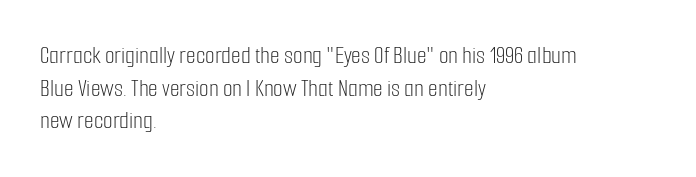
The image shows 25 px text type, upright; set left-aligned, normal line spacing (1.31x), normal letter spacing, not underlined.
